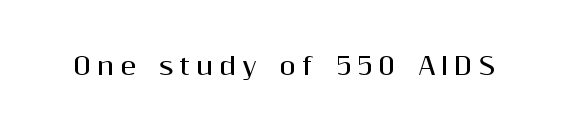
Q: Is the text bold? A: Yes.
Q: Is the text italic (slanted)? A: No, it is upright.
Q: Is the text underlined? A: No.
Q: Is the spacing between letters normal or unusually wide? A: Unusually wide.
